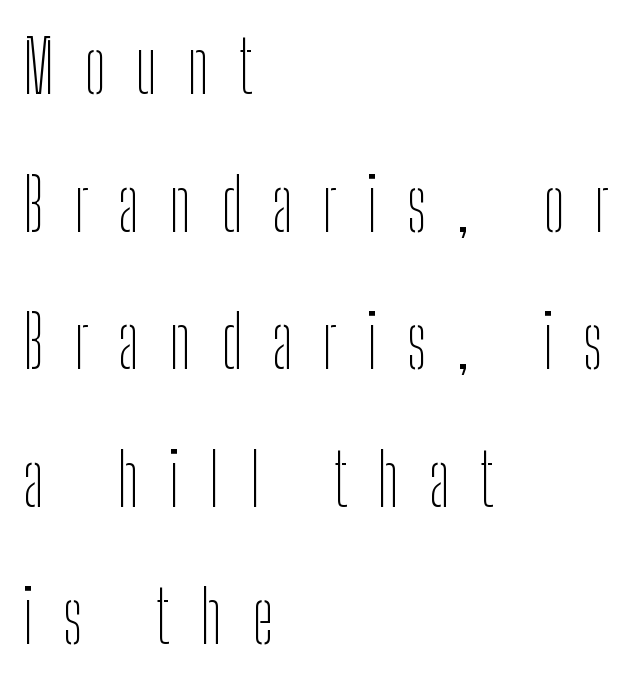
{"serif": "no", "italic": "no", "bold": "no", "weight": "thin", "width": "condensed", "stroke_contrast": "low", "x_height": "medium", "monospaced": "no", "underline": "no", "align": "left", "line_spacing": "loose", "line_spacing_ratio": 1.91, "letter_spacing": "wide", "letter_spacing_em": 0.41, "glyph_px": 72}
